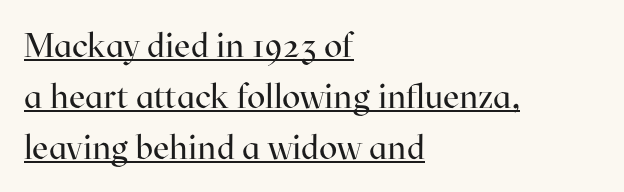
Weight: in the light-to-regular range. Unlike a clean sans, this face finishes its strokes with serifs. Decoration check: the copy is underlined. Rows of type keep a routine distance in the vertical direction. The type sits square on the baseline with zero lean. The type is set solid horizontally, with unmodified tracking.
